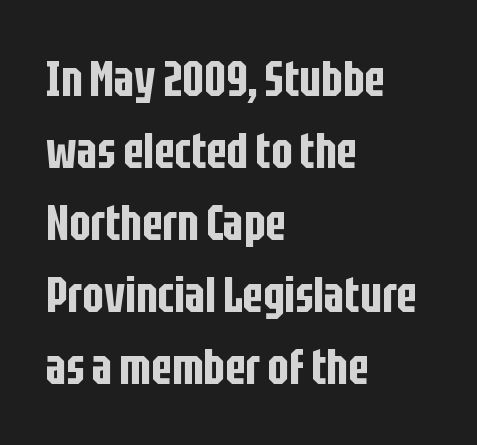
Q: Is the text italic (slanted)? A: No, it is upright.
Q: Is the typeface a serif or a sans-serif typeface? A: Sans-serif.
Q: Is the text underlined? A: No.
Q: How is the paragraph aligned? A: Left-aligned.
Q: Is the spacing between letters normal or unusually wide? A: Normal.
Q: Is the spacing between lines tight, normal or loose? A: Normal.
Q: Width (condensed, normal, or wide)? A: Condensed.
Q: Stroke contrast? A: Low.
Q: x-height? A: Large.
Q: Monospaced? A: No.
